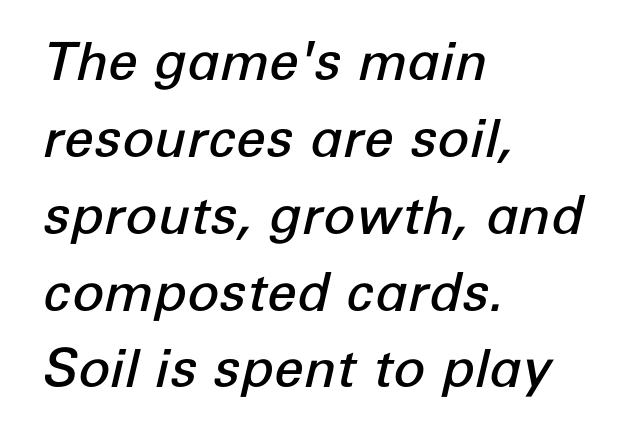
Firm but not heavy-handed strokes: this text is semibold. Tracking here is standard; glyphs follow each other at the usual distance. Casual observation: everything's shoved over to the left. Clear beneath every line of the passage. Character widths vary here, with narrow letters taking less room than wide ones. It's the slanting kind of type.
